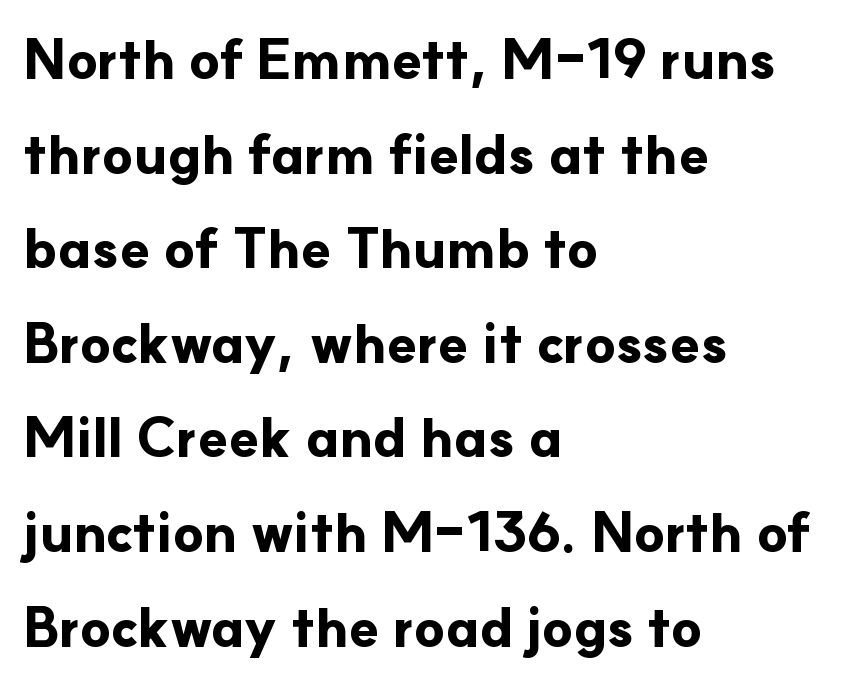
Q: Is the text bold? A: Yes.
Q: Is the text italic (slanted)? A: No, it is upright.
Q: Is the typeface a serif or a sans-serif typeface? A: Sans-serif.
Q: Is the text underlined? A: No.
Q: How is the paragraph aligned? A: Left-aligned.
Q: Is the spacing between letters normal or unusually wide? A: Normal.
Q: Width (condensed, normal, or wide)? A: Normal.
Q: Stroke contrast? A: Low.
Q: x-height? A: Small.
Q: Monospaced? A: No.
